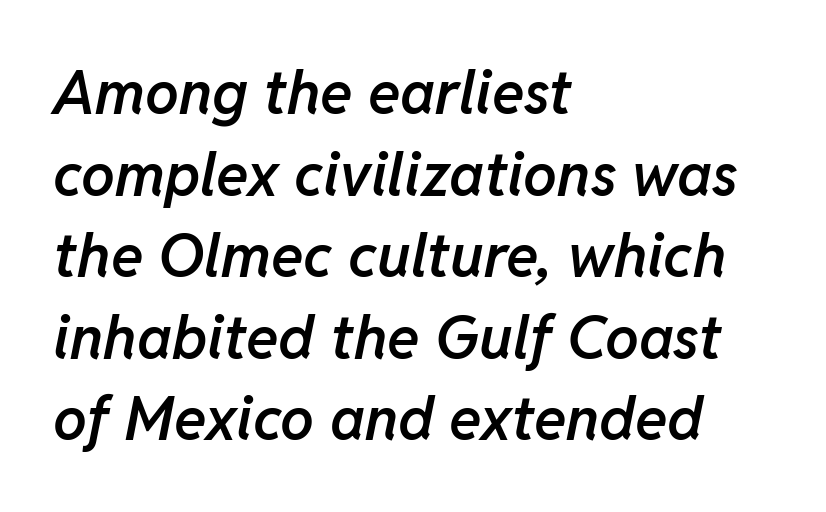
Q: Is the text bold? A: Semi-bold.
Q: Is the text italic (slanted)? A: Yes, it leans right by about 11 degrees.
Q: Is the text underlined? A: No.
Q: How is the paragraph aligned? A: Left-aligned.
Q: Is the spacing between letters normal or unusually wide? A: Normal.
Q: Is the spacing between lines tight, normal or loose? A: Normal.
Q: Width (condensed, normal, or wide)? A: Normal.
Q: Stroke contrast? A: Low.
Q: x-height? A: Medium.
Q: Monospaced? A: No.
